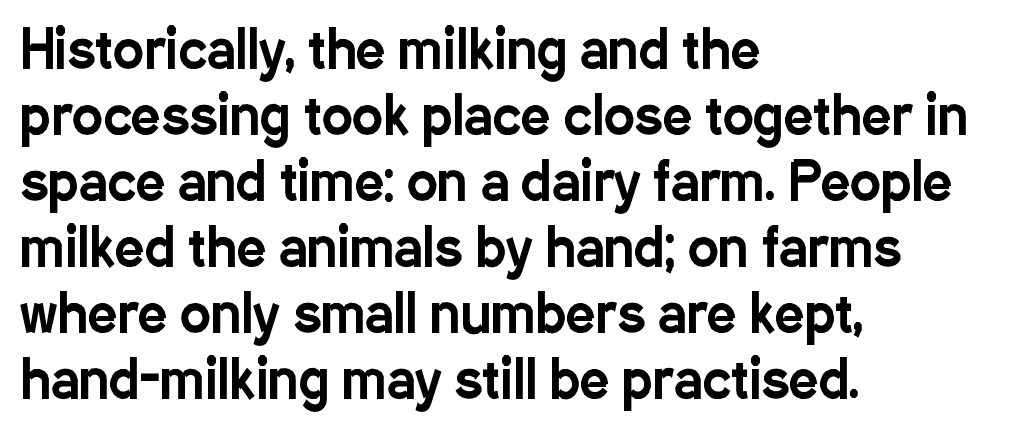
You could not count columns in this text — the font is proportionally spaced. Evenly set lines give the paragraph a standard silhouette. Unlike italic type, these characters show no tilt at all. The passage shown is typeset with a sans-serif family. Each row of text sits above clean, open space. In CSS terms this would be text-align: left.
